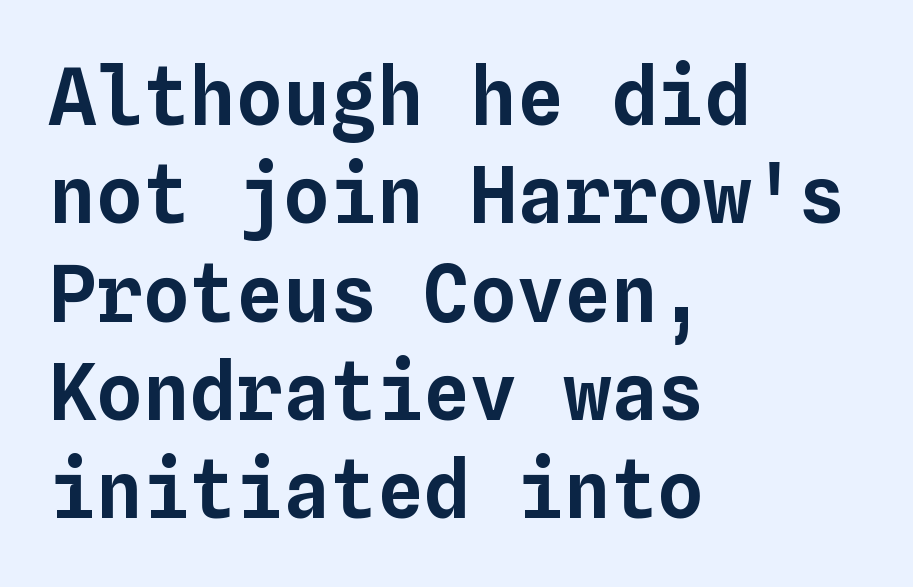
Q: Is the text italic (slanted)? A: No, it is upright.
Q: Is the text underlined? A: No.
Q: How is the paragraph aligned? A: Left-aligned.
Q: Is the spacing between letters normal or unusually wide? A: Normal.
Q: Is the spacing between lines tight, normal or loose? A: Normal.
Q: Width (condensed, normal, or wide)? A: Normal.
Q: Stroke contrast? A: Low.
Q: x-height? A: Medium.
Q: Monospaced? A: Yes.
